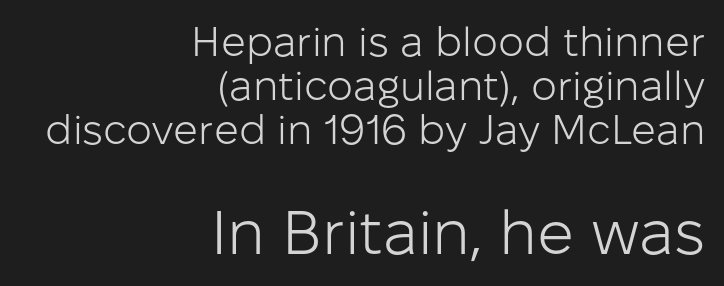
Right-aligned paragraph, ragged on the left. Does extra space separate the letters? No, they use regular spacing. The cut favours lightness, reaching ordinary text weight at its darkest. Reading down the column, the eye jumps only a short way to each next line. Classification — sans serif. The rendering uses natural spacing where letterforms have individual widths.
